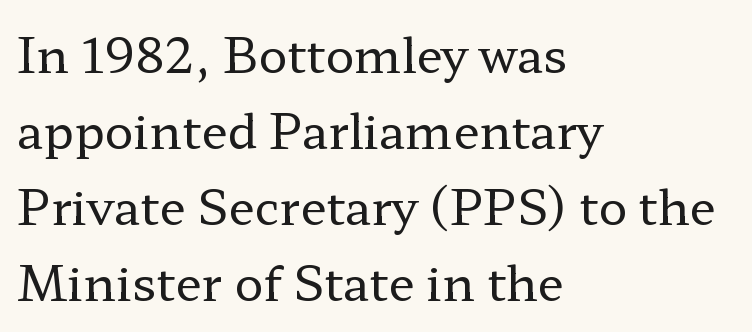
The image shows 48 px regular-weight, wide serif type, upright; set left-aligned, normal line spacing (1.58x), normal letter spacing, not underlined; low stroke contrast and a medium x-height.
